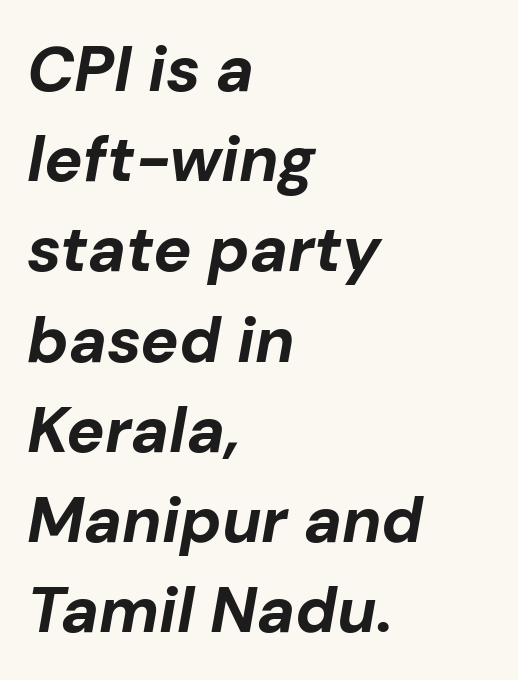
The image shows 64 px bold type, italic (leaning right); set left-aligned, normal line spacing (1.41x), normal letter spacing, not underlined; low stroke contrast and a medium x-height.
